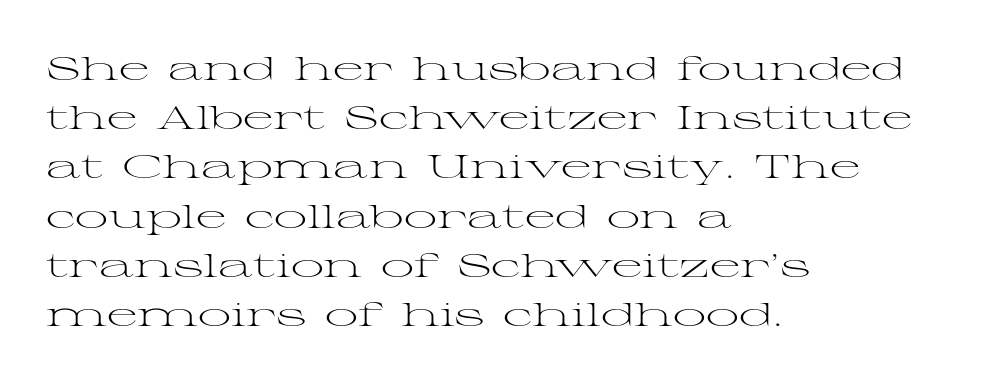
{"serif": "yes", "italic": "no", "bold": "no", "weight": "light", "width": "wide", "stroke_contrast": "medium", "x_height": "medium", "monospaced": "no", "underline": "no", "align": "left", "line_spacing": "normal", "line_spacing_ratio": 1.49, "letter_spacing": "normal", "letter_spacing_em": 0.0, "glyph_px": 33}
